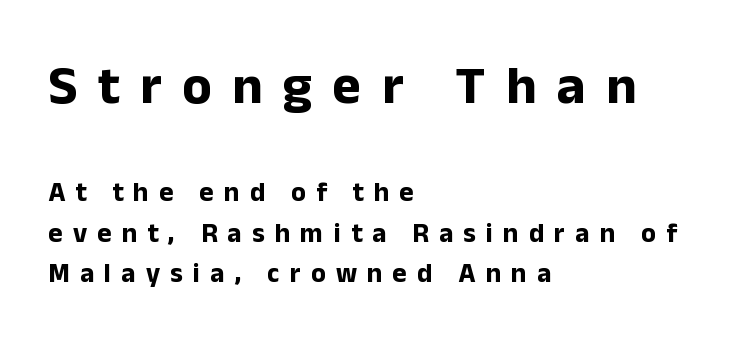
{"serif": "no", "italic": "no", "bold": "yes", "weight": "bold", "width": "normal", "stroke_contrast": "low", "x_height": "medium", "monospaced": "no", "underline": "no", "align": "left", "line_spacing": "normal", "line_spacing_ratio": 1.51, "letter_spacing": "wide", "letter_spacing_em": 0.38, "larger_block": "first", "size_ratio": 2.0, "glyph_px": 54}
